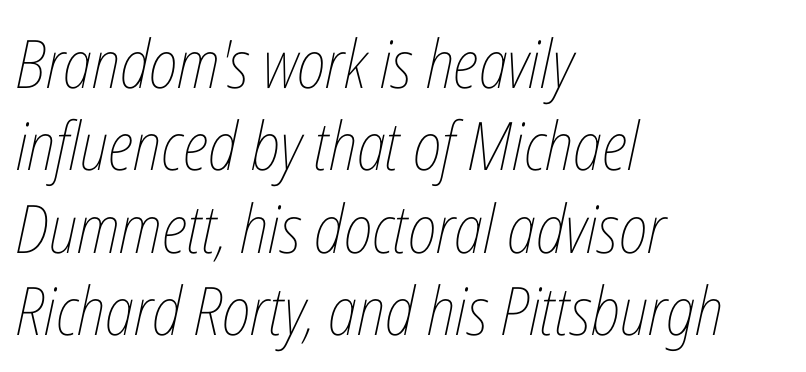
{"italic": "yes", "lean": "right", "slant_degrees": 12, "bold": "no", "weight": "thin", "width": "condensed", "stroke_contrast": "low", "x_height": "medium", "monospaced": "no", "underline": "no", "align": "left", "line_spacing_ratio": 1.23, "letter_spacing": "normal", "letter_spacing_em": 0.0, "glyph_px": 67}
